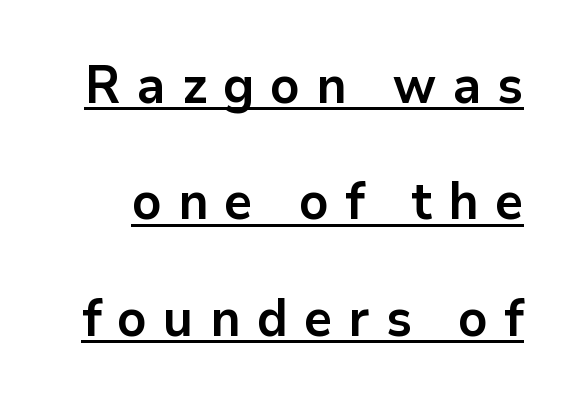
{"serif": "no", "italic": "no", "bold": "yes", "weight": "bold", "width": "normal", "stroke_contrast": "low", "x_height": "medium", "monospaced": "no", "underline": "yes", "line_spacing": "loose", "line_spacing_ratio": 2.24, "letter_spacing": "wide", "letter_spacing_em": 0.31, "glyph_px": 52}
